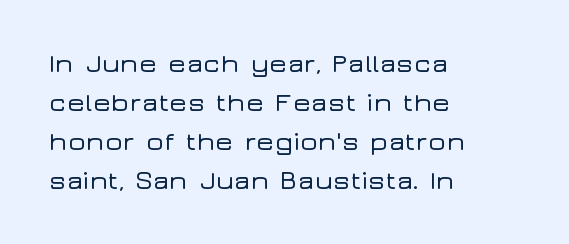
This block has exactly the height ordinary leading produces. The specimen reads as upright at a glance. Letters rest on an invisible, unmarked baseline. Compared with typical body copy, the letter spacing here is the same.
